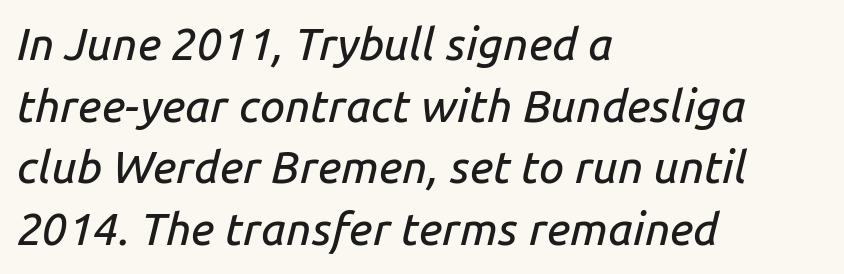
The image shows 45 px text type, italic (leaning right); set left-aligned, normal line spacing (1.37x), normal letter spacing, not underlined; low stroke contrast and a medium x-height.
